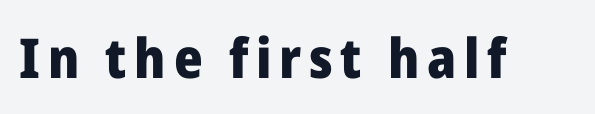
Heavy-handed strokes throughout: this text is bold. Is this a fixed-width face? No — the glyphs have proportional, varying widths. Posture: straight, roman, zero tilt. Descenders hang freely into open space.
